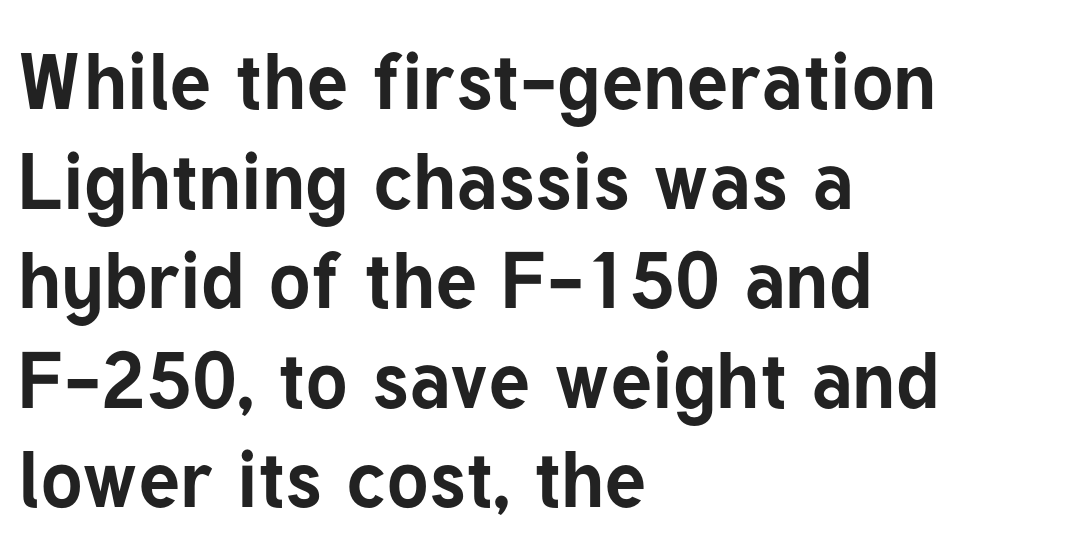
Q: Is the text bold? A: Yes.
Q: Is the text italic (slanted)? A: No, it is upright.
Q: Is the typeface a serif or a sans-serif typeface? A: Sans-serif.
Q: Is the text underlined? A: No.
Q: How is the paragraph aligned? A: Left-aligned.
Q: Is the spacing between letters normal or unusually wide? A: Normal.
Q: Is the spacing between lines tight, normal or loose? A: Normal.
Q: Width (condensed, normal, or wide)? A: Normal.
Q: Stroke contrast? A: Low.
Q: x-height? A: Medium.
Q: Monospaced? A: No.
